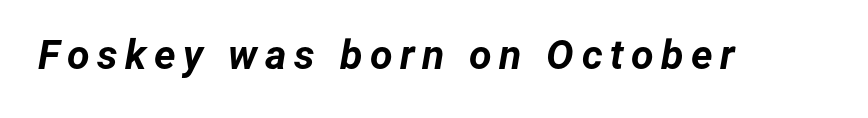
{"italic": "yes", "lean": "right", "slant_degrees": 12, "bold": "yes", "weight": "bold", "width": "normal", "stroke_contrast": "low", "x_height": "medium", "monospaced": "no", "underline": "no", "glyph_px": 41}
